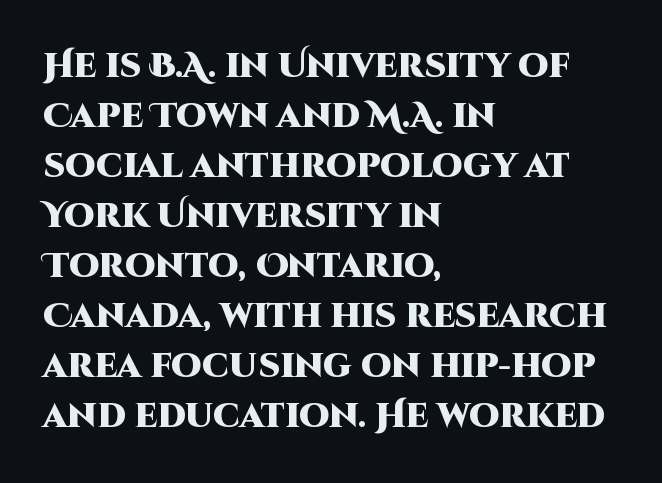
Every character sits straight up, as roman type does. The type is set solid horizontally, with unmodified tracking. Spacing verdict: proportional, widths tailored to each character. Type without underlining. Is this a sans? Yes — the strokes have no serifs.
